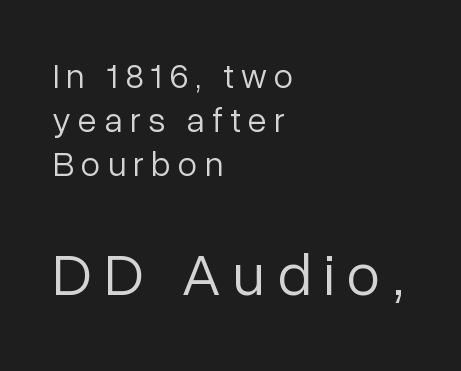
The image shows 61 px light sans-serif type, upright; set left-aligned, normal line spacing (1.26x), unusually wide letter spacing (+0.21 em), not underlined; the second (bottom) block is 1.74x larger; low stroke contrast and a medium x-height.
